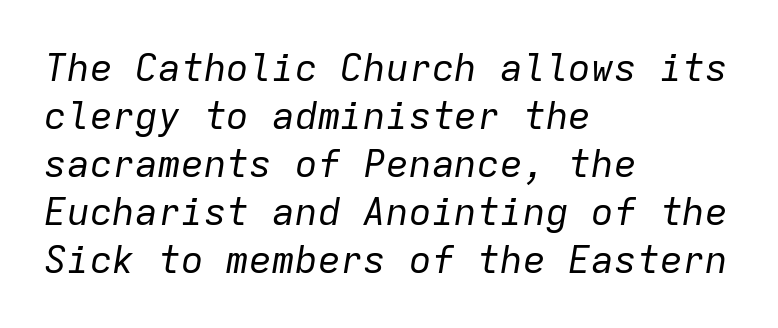
The image shows 38 px regular-weight type, italic (leaning right), monospaced; set left-aligned, normal line spacing (1.26x), normal letter spacing, not underlined; low stroke contrast and a medium x-height.
